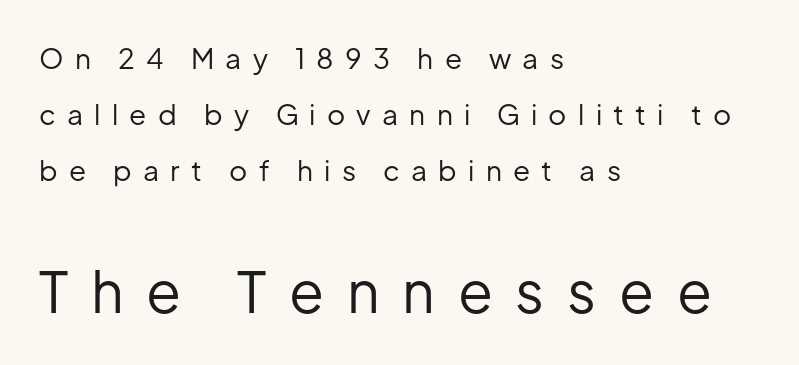
Q: Is the text bold? A: No.
Q: Is the text italic (slanted)? A: No, it is upright.
Q: Is the typeface a serif or a sans-serif typeface? A: Sans-serif.
Q: Is the text underlined? A: No.
Q: How is the paragraph aligned? A: Left-aligned.
Q: Is the spacing between letters normal or unusually wide? A: Unusually wide.
Q: Is the spacing between lines tight, normal or loose? A: Loose.
Q: Which block of text is set in a larger size, the first (top) or the second (bottom)? A: The second (bottom) one.
Q: Width (condensed, normal, or wide)? A: Normal.
Q: Stroke contrast? A: Low.
Q: x-height? A: Medium.
Q: Monospaced? A: No.
